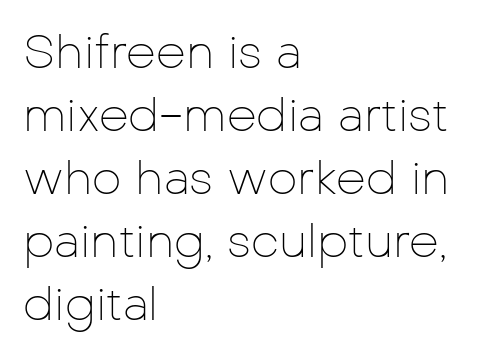
The image shows 47 px thin sans-serif type, upright; set left-aligned, normal line spacing (1.34x), normal letter spacing, not underlined; low stroke contrast and a medium x-height.
